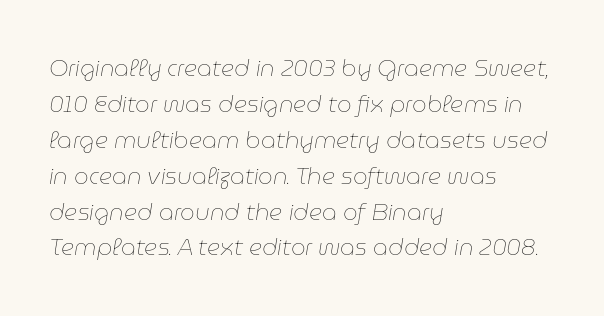
The face used here has a pronounced slope to its letters. The cut favours lightness, reaching ordinary text weight at its darkest. One-word summary of the alignment: left. These lines sit exactly where default settings would place them. Descenders are the only things crossing below the line. Characters follow at the spacing the type designer built in.
